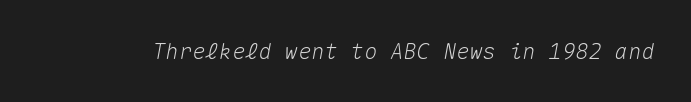
{"italic": "yes", "lean": "right", "slant_degrees": 10, "underline": "no", "letter_spacing": "normal", "letter_spacing_em": 0.0, "glyph_px": 22}
